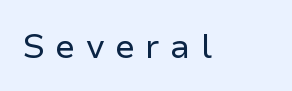
The image shows 34 px regular-weight sans-serif type, upright; set unusually wide letter spacing (+0.3 em), not underlined; low stroke contrast and a medium x-height.
